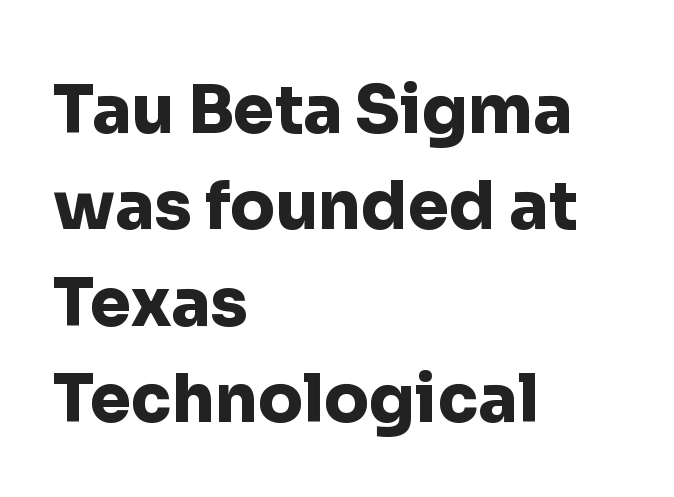
The image shows 66 px heavy sans-serif type, upright; set left-aligned, normal line spacing (1.46x), normal letter spacing, not underlined; low stroke contrast and a medium x-height.
